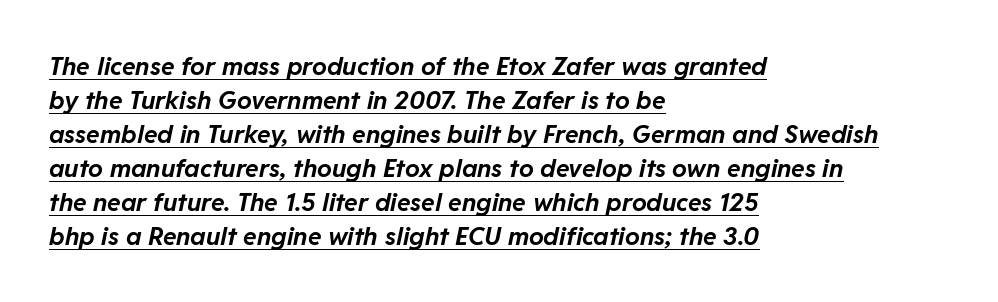
Q: Is the text bold? A: Yes.
Q: Is the text italic (slanted)? A: Yes, it leans right by about 11 degrees.
Q: Is the text underlined? A: Yes.
Q: How is the paragraph aligned? A: Left-aligned.
Q: Is the spacing between letters normal or unusually wide? A: Normal.
Q: Is the spacing between lines tight, normal or loose? A: Normal.
